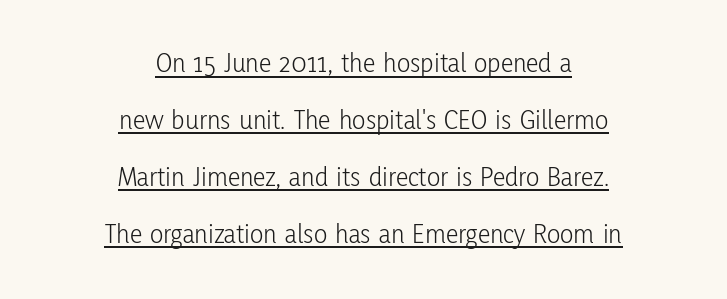
Q: Is the text bold? A: No.
Q: Is the text italic (slanted)? A: No, it is upright.
Q: Is the typeface a serif or a sans-serif typeface? A: Sans-serif.
Q: Is the text underlined? A: Yes.
Q: How is the paragraph aligned? A: Centered.
Q: Is the spacing between letters normal or unusually wide? A: Normal.
Q: Is the spacing between lines tight, normal or loose? A: Loose.
Q: Width (condensed, normal, or wide)? A: Condensed.
Q: Stroke contrast? A: Low.
Q: x-height? A: Medium.
Q: Monospaced? A: No.
